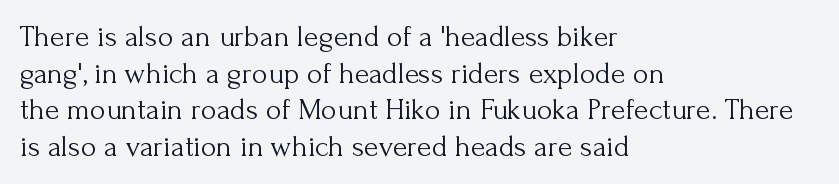
Q: Is the text bold? A: No.
Q: Is the text italic (slanted)? A: No, it is upright.
Q: Is the typeface a serif or a sans-serif typeface? A: Serif.
Q: Is the text underlined? A: No.
Q: How is the paragraph aligned? A: Left-aligned.
Q: Is the spacing between letters normal or unusually wide? A: Normal.
Q: Width (condensed, normal, or wide)? A: Normal.
Q: Stroke contrast? A: Medium.
Q: x-height? A: Small.
Q: Monospaced? A: No.
